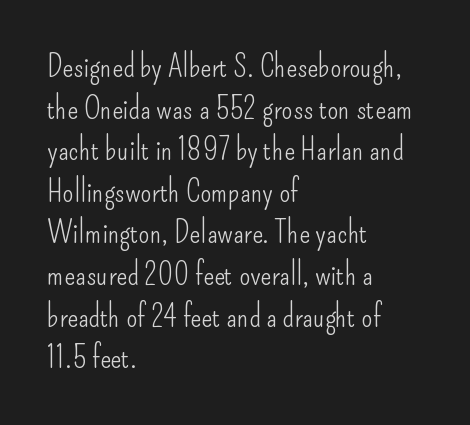
Style check: upright. Note the varied advance widths — an 'i' is clearly narrower than an 'm'. These glyphs show unthickened strokes, regular width or finer. What's the leading like? Ordinary, nothing unusual. In CSS terms this would be text-align: left. Bare-footed words on every line.
